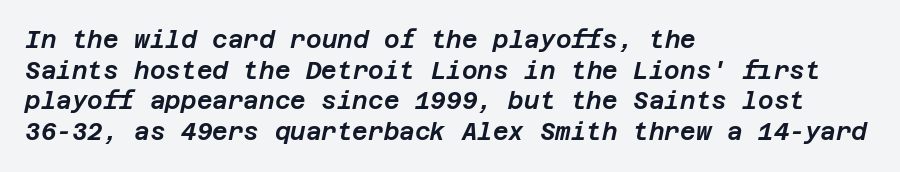
Q: Is the text italic (slanted)? A: Yes, it leans right by about 12 degrees.
Q: Is the text underlined? A: No.
Q: How is the paragraph aligned? A: Left-aligned.
Q: Is the spacing between letters normal or unusually wide? A: Normal.
Q: Is the spacing between lines tight, normal or loose? A: Normal.
